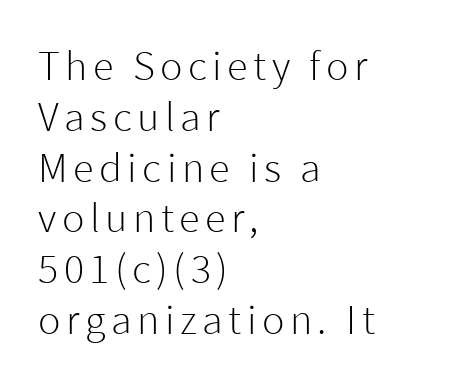
The image shows 42 px light sans-serif type, upright; set left-aligned, line spacing 1.21x, not underlined; low stroke contrast and a medium x-height.
